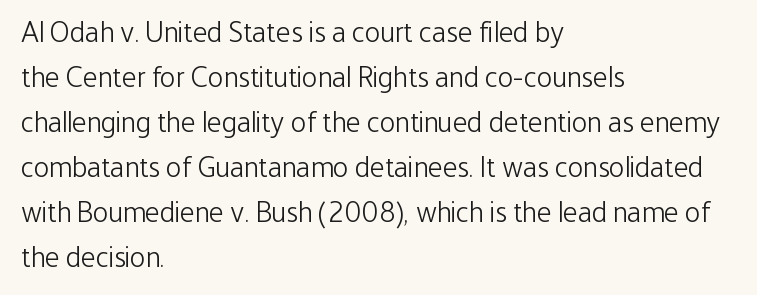
{"serif": "no", "italic": "no", "bold": "no", "weight": "light", "width": "condensed", "stroke_contrast": "low", "x_height": "medium", "monospaced": "no", "underline": "no", "align": "left", "line_spacing": "normal", "line_spacing_ratio": 1.55, "letter_spacing": "normal", "letter_spacing_em": 0.0, "glyph_px": 29}
